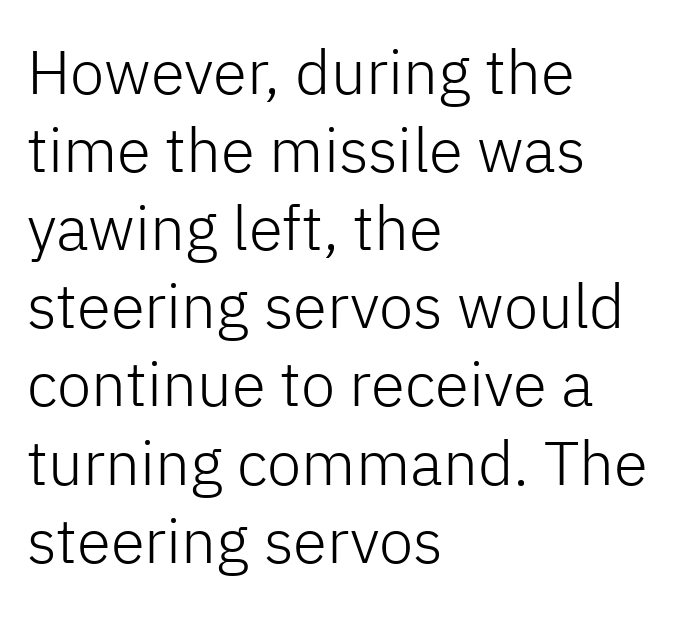
The image shows 62 px light sans-serif type, upright; set left-aligned, normal line spacing (1.26x), normal letter spacing, not underlined; low stroke contrast and a medium x-height.
